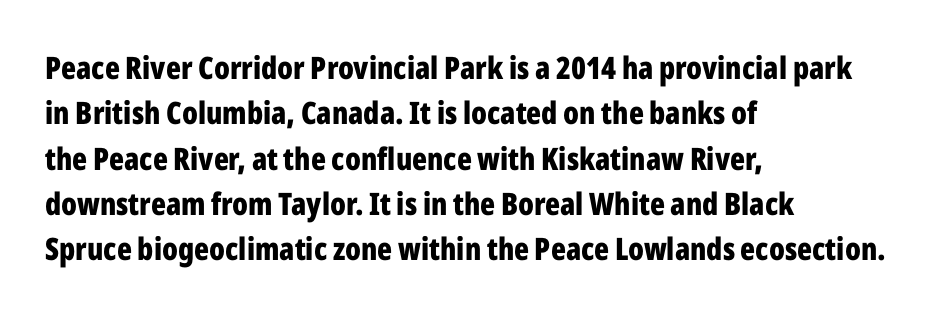
Q: Is the text bold? A: Yes.
Q: Is the text italic (slanted)? A: No, it is upright.
Q: Is the typeface a serif or a sans-serif typeface? A: Sans-serif.
Q: Is the text underlined? A: No.
Q: How is the paragraph aligned? A: Left-aligned.
Q: Is the spacing between letters normal or unusually wide? A: Normal.
Q: Is the spacing between lines tight, normal or loose? A: Normal.
Q: Width (condensed, normal, or wide)? A: Condensed.
Q: Stroke contrast? A: Low.
Q: x-height? A: Medium.
Q: Monospaced? A: No.
